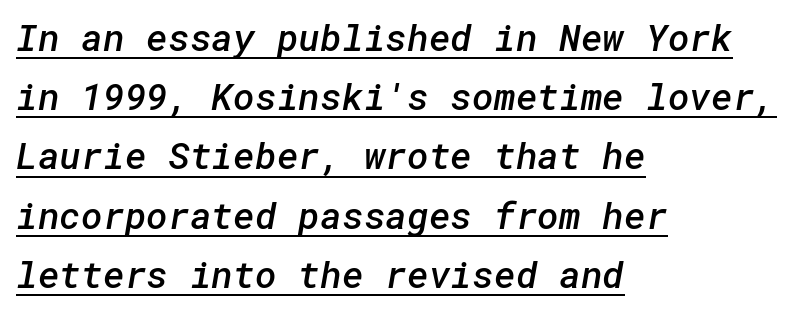
The image shows 37 px semibold sans-serif type; set left-aligned, normal line spacing (1.6x), normal letter spacing, underlined; low stroke contrast and a medium x-height.
